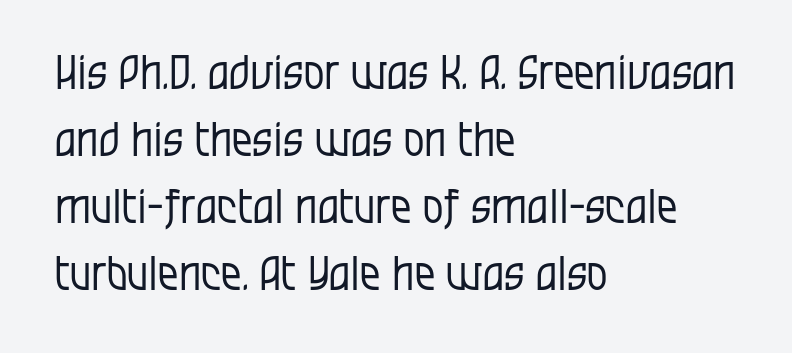
Q: Is the text bold? A: No.
Q: Is the text italic (slanted)? A: No, it is upright.
Q: Is the typeface a serif or a sans-serif typeface? A: Sans-serif.
Q: Is the text underlined? A: No.
Q: How is the paragraph aligned? A: Left-aligned.
Q: Is the spacing between letters normal or unusually wide? A: Normal.
Q: Is the spacing between lines tight, normal or loose? A: Normal.
Q: Width (condensed, normal, or wide)? A: Condensed.
Q: Stroke contrast? A: Low.
Q: x-height? A: Large.
Q: Monospaced? A: No.
